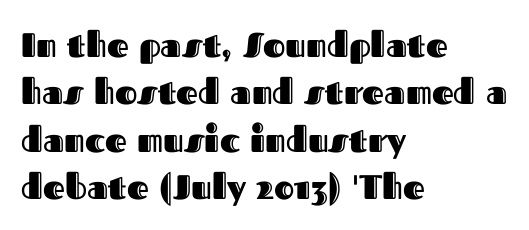
Q: Is the text italic (slanted)? A: No, it is upright.
Q: Is the text underlined? A: No.
Q: How is the paragraph aligned? A: Left-aligned.
Q: Is the spacing between letters normal or unusually wide? A: Normal.
Q: Is the spacing between lines tight, normal or loose? A: Normal.
Q: Width (condensed, normal, or wide)? A: Normal.
Q: x-height? A: Medium.
Q: Monospaced? A: No.
